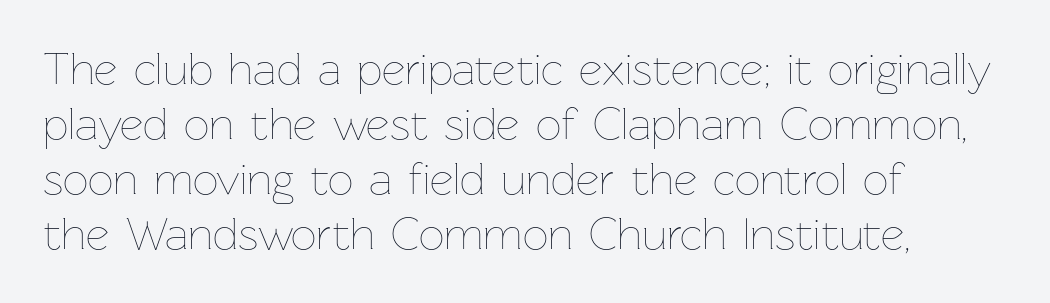
The image shows 45 px thin type, upright; set left-aligned, line spacing 1.22x, normal letter spacing, not underlined; low stroke contrast and a medium x-height.
